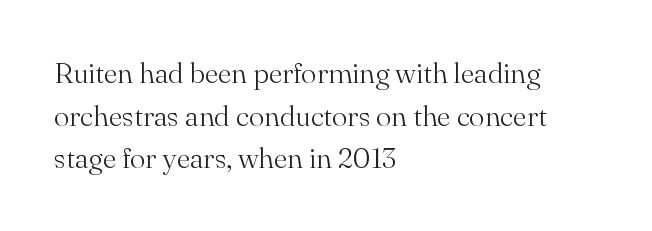
Yep, those are serifs on the letters. Clear beneath every line of the passage. Varying glyph widths throughout — classic text-font behaviour. The rag falls on the right side of this text block.
